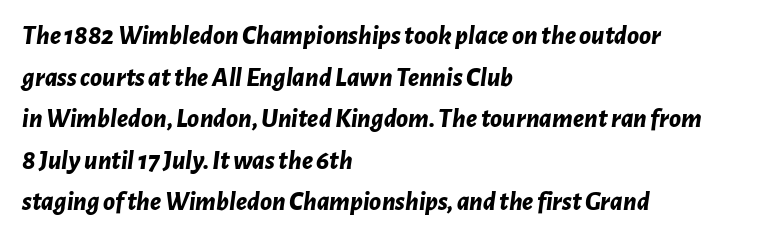
Q: Is the text bold? A: Yes.
Q: Is the text italic (slanted)? A: Yes, it leans right by about 7 degrees.
Q: Is the text underlined? A: No.
Q: How is the paragraph aligned? A: Left-aligned.
Q: Is the spacing between letters normal or unusually wide? A: Normal.
Q: Is the spacing between lines tight, normal or loose? A: Normal.
